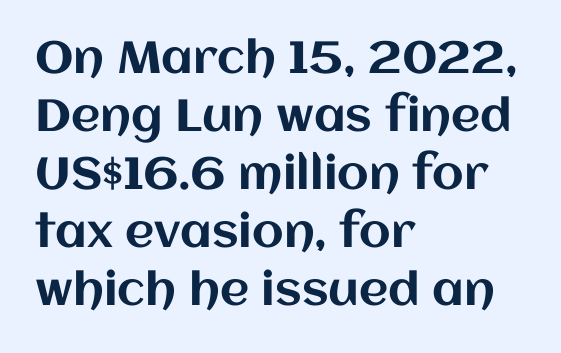
{"italic": "no", "width": "normal", "stroke_contrast": "medium", "x_height": "large", "monospaced": "no", "underline": "no", "align": "left", "line_spacing": "normal", "line_spacing_ratio": 1.29, "letter_spacing": "normal", "letter_spacing_em": 0.0, "glyph_px": 45}
